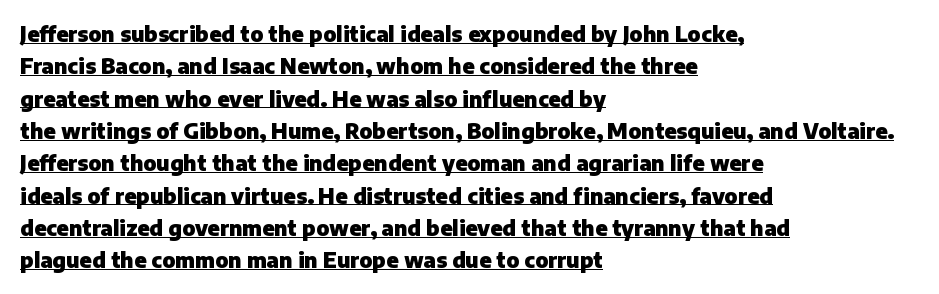
{"italic": "no", "bold": "yes", "underline": "yes", "align": "left", "line_spacing": "normal", "line_spacing_ratio": 1.54, "letter_spacing": "normal", "letter_spacing_em": 0.0, "glyph_px": 21}
